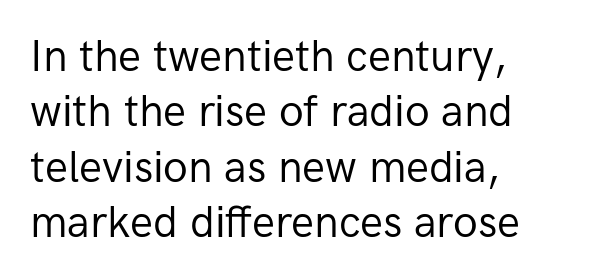
Think of a printed novel: that variable character pitch is what you see here. These lines are composed in type without serifs. Style check: upright. Words float on clear page, feet unadorned. The strokes carry an ordinary text weight at most.
